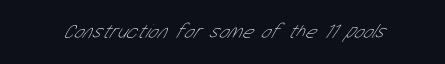
The image shows 20 px text type; set normal letter spacing, not underlined.
